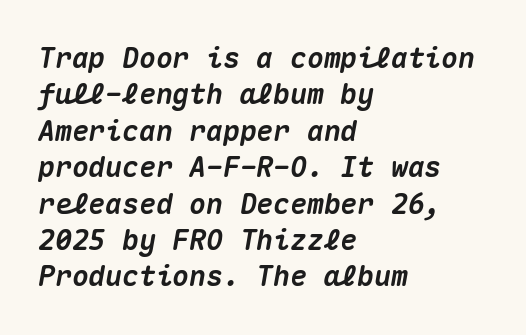
The image shows 28 px heavy type, italic (leaning right), monospaced; set left-aligned, normal line spacing (1.3x), normal letter spacing, not underlined; medium stroke contrast and a medium x-height.
